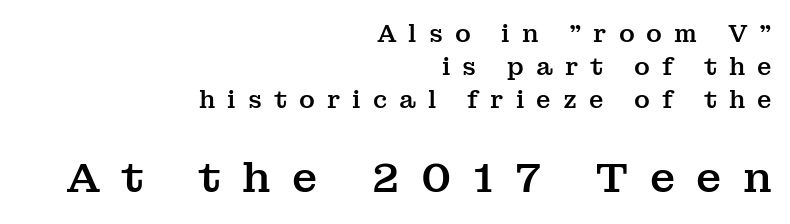
Look at the glyph heights: the lower group is clearly the bigger setting. Varying glyph widths throughout — classic text-font behaviour. This rendering widens character spacing well past its baseline value. Right-aligned paragraph, ragged on the left.
